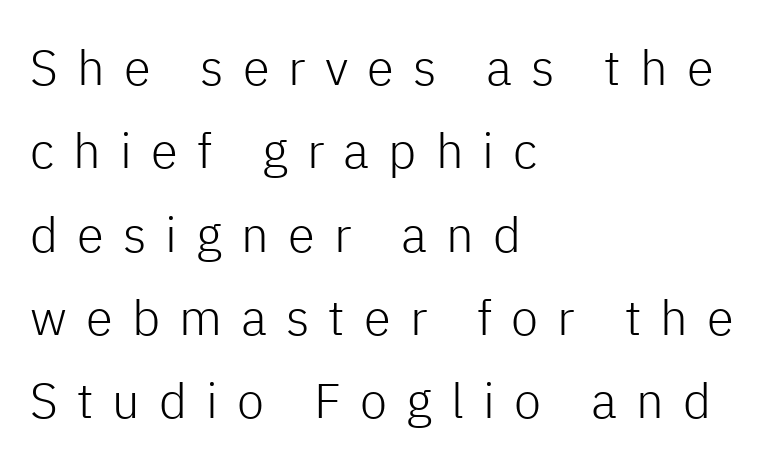
{"serif": "no", "italic": "no", "bold": "no", "weight": "light", "width": "normal", "stroke_contrast": "low", "x_height": "medium", "monospaced": "no", "underline": "no", "align": "left", "line_spacing": "normal", "line_spacing_ratio": 1.7, "letter_spacing": "wide", "letter_spacing_em": 0.39, "glyph_px": 49}
